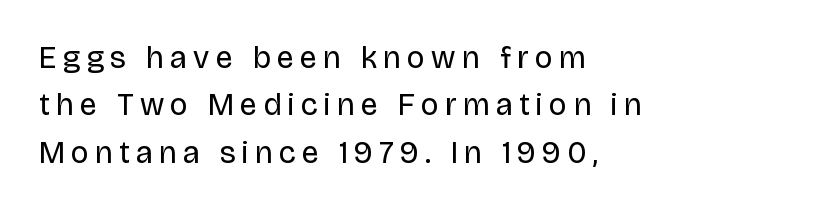
Notice how the stems are strictly vertical — no italics here. Note: no serifs on the glyphs. Stroke mass is kept to a normal reading level or below. Is the letter spacing exaggerated? Yes — the characters are pushed far apart. Each letter keeps its own natural width here, so spacing adapts to shape. Casual observation: everything's shoved over to the left.
